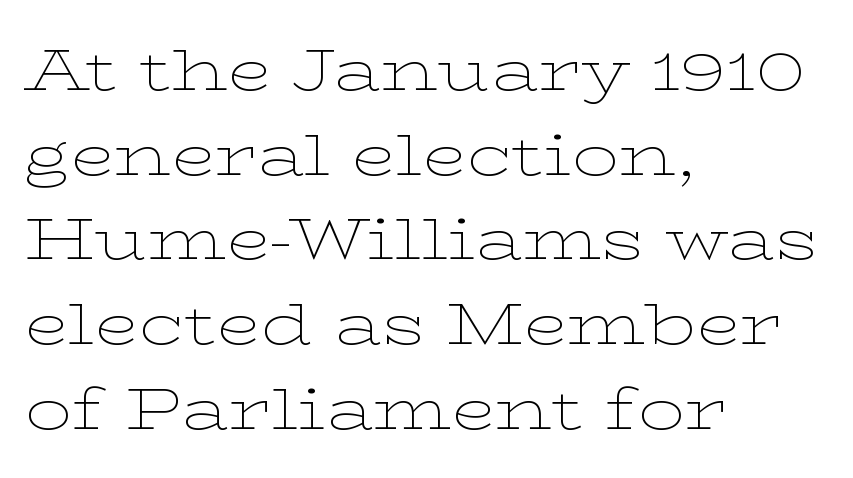
The image shows 58 px thin, wide serif type, upright; set left-aligned, normal line spacing (1.46x), normal letter spacing, not underlined; low stroke contrast and a medium x-height.
